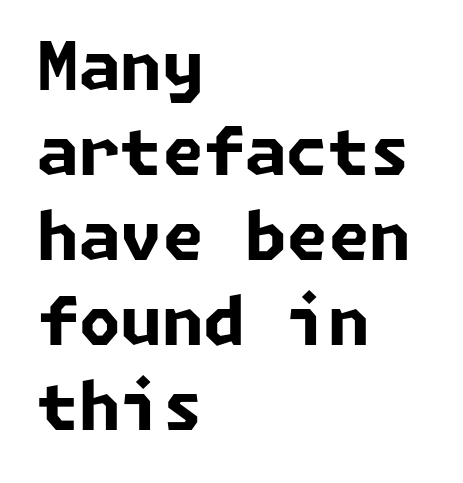
{"serif": "no", "bold": "yes", "weight": "bold", "width": "normal", "stroke_contrast": "low", "x_height": "medium", "underline": "no", "align": "left", "line_spacing": "normal", "line_spacing_ratio": 1.27, "letter_spacing": "normal", "letter_spacing_em": 0.0, "glyph_px": 67}
